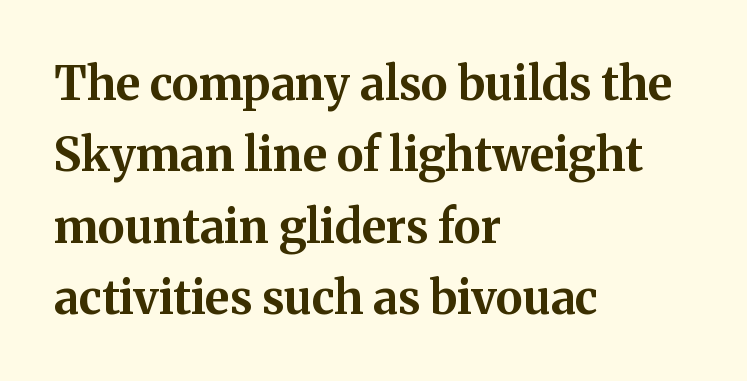
The image shows 46 px bold serif type, upright; set left-aligned, normal line spacing (1.55x), normal letter spacing, not underlined; medium stroke contrast and a medium x-height.
